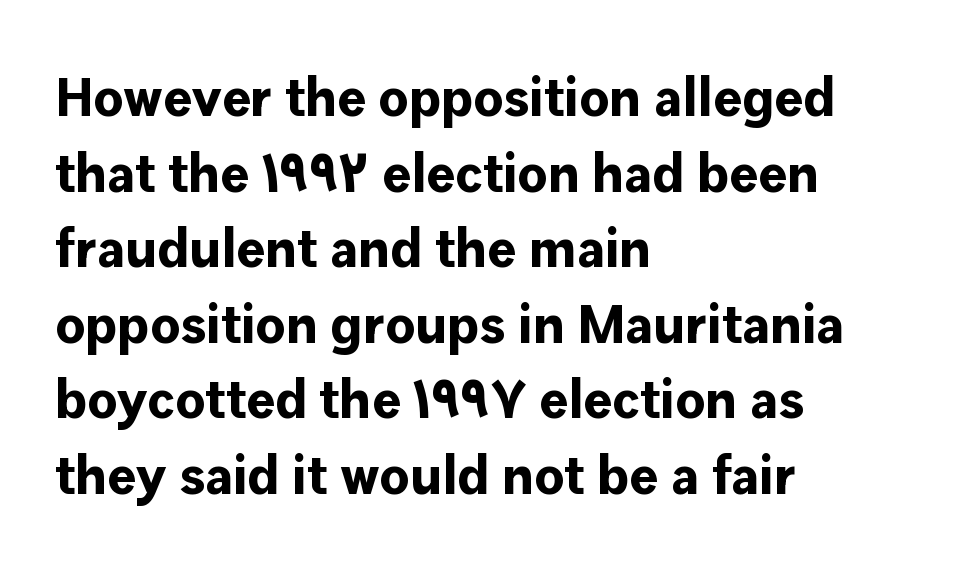
{"serif": "no", "italic": "no", "bold": "yes", "weight": "bold", "width": "normal", "stroke_contrast": "low", "x_height": "medium", "monospaced": "no", "underline": "no", "align": "left", "line_spacing": "normal", "line_spacing_ratio": 1.4, "letter_spacing": "normal", "letter_spacing_em": 0.0, "glyph_px": 54}
